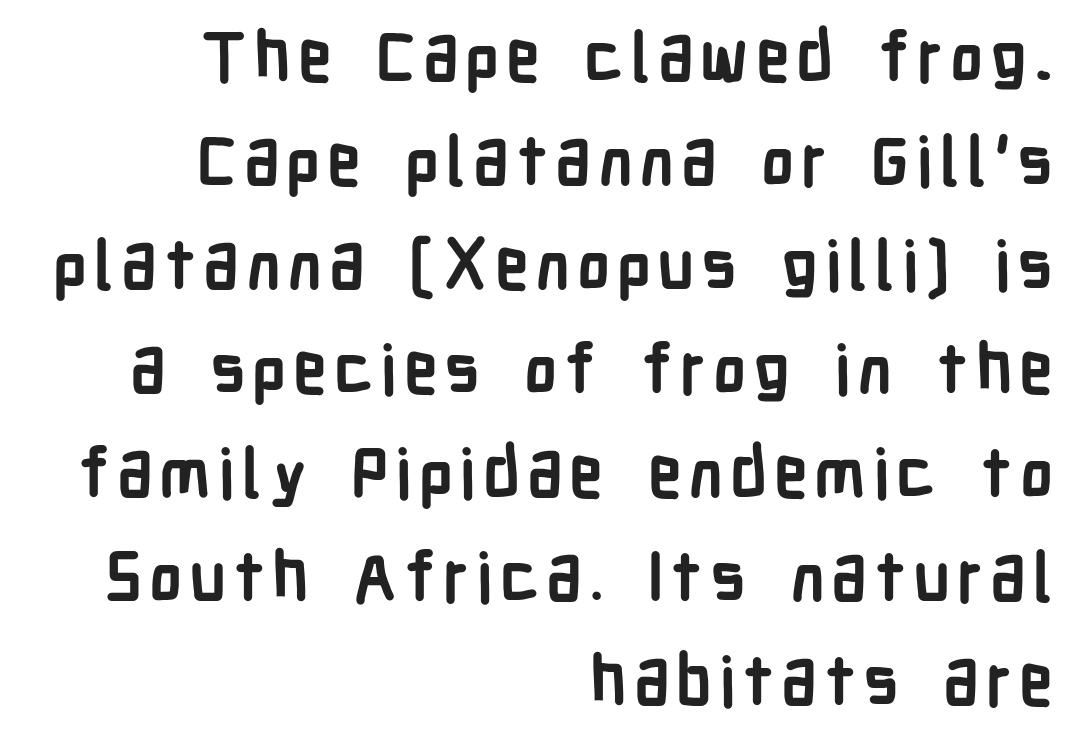
Q: Is the text bold? A: Yes.
Q: Is the text italic (slanted)? A: No, it is upright.
Q: Is the typeface a serif or a sans-serif typeface? A: Sans-serif.
Q: Is the text underlined? A: No.
Q: How is the paragraph aligned? A: Right-aligned.
Q: Is the spacing between lines tight, normal or loose? A: Normal.
Q: Width (condensed, normal, or wide)? A: Condensed.
Q: Stroke contrast? A: Low.
Q: x-height? A: Medium.
Q: Monospaced? A: No.
